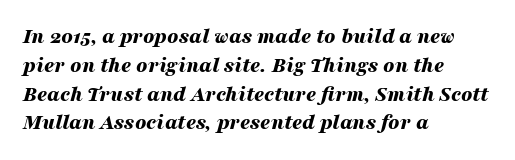
Q: Is the text bold? A: Yes.
Q: Is the text italic (slanted)? A: Yes, it leans right by about 16 degrees.
Q: Is the text underlined? A: No.
Q: How is the paragraph aligned? A: Left-aligned.
Q: Is the spacing between letters normal or unusually wide? A: Normal.
Q: Is the spacing between lines tight, normal or loose? A: Normal.
